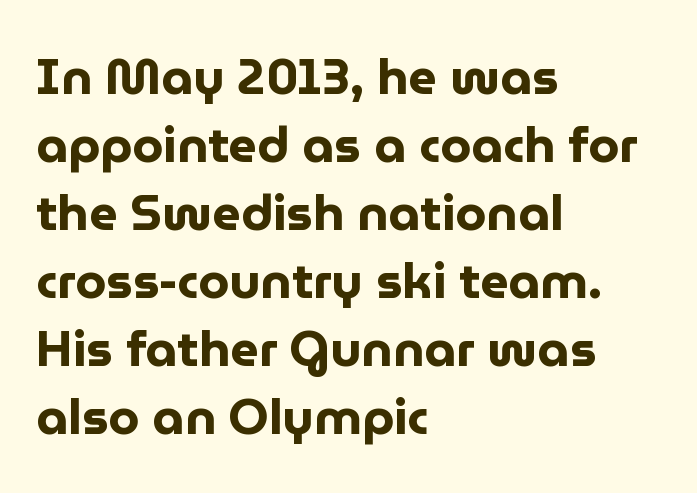
Q: Is the text bold? A: Yes.
Q: Is the text italic (slanted)? A: No, it is upright.
Q: Is the typeface a serif or a sans-serif typeface? A: Sans-serif.
Q: Is the text underlined? A: No.
Q: How is the paragraph aligned? A: Left-aligned.
Q: Is the spacing between letters normal or unusually wide? A: Normal.
Q: Is the spacing between lines tight, normal or loose? A: Normal.
Q: Width (condensed, normal, or wide)? A: Normal.
Q: Stroke contrast? A: Low.
Q: x-height? A: Medium.
Q: Monospaced? A: No.
